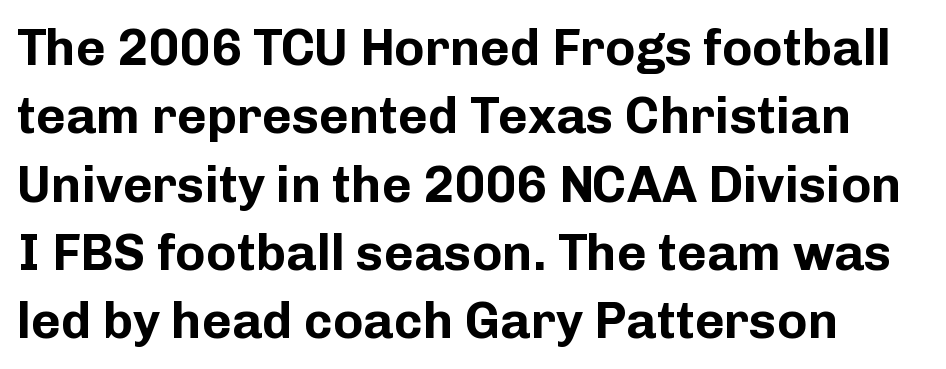
{"serif": "no", "italic": "no", "bold": "yes", "weight": "bold", "width": "normal", "stroke_contrast": "low", "x_height": "medium", "monospaced": "no", "underline": "no", "line_spacing": "normal", "line_spacing_ratio": 1.34, "letter_spacing": "normal", "letter_spacing_em": 0.0, "glyph_px": 51}
